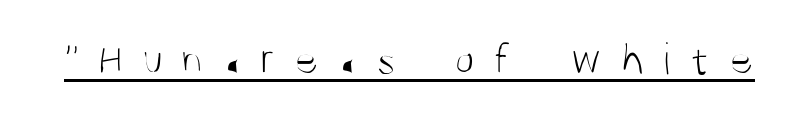
The image shows 46 px light, condensed sans-serif type, upright; set unusually wide letter spacing (+0.41 em), underlined; medium stroke contrast and a large x-height.
